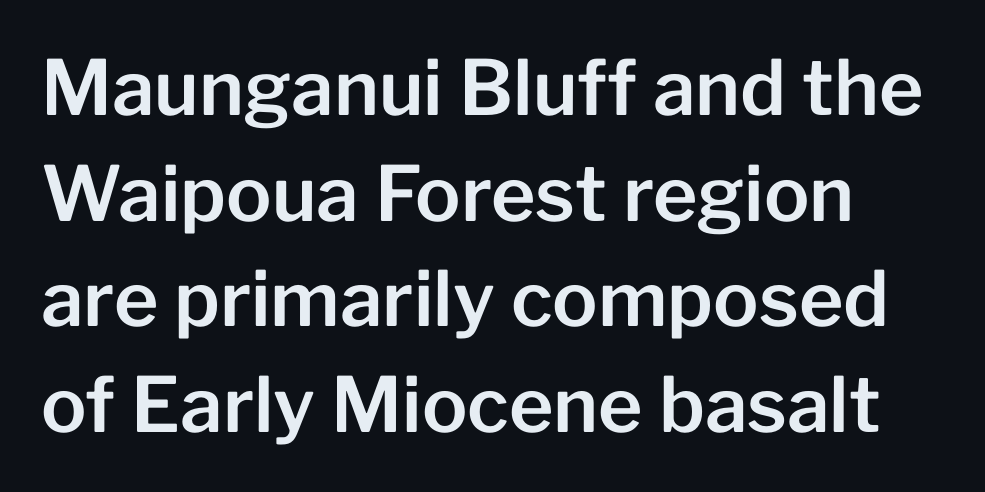
The words here are not underlined. When letters stand straight like this, we call the style roman or upright. A typesetter would call this proportional, since set widths differ per character. Serif or sans? Sans — the stroke terminals are bare. Compared with typical body copy, the letter spacing here is the same. Interline gaps are of average width in this sample.
